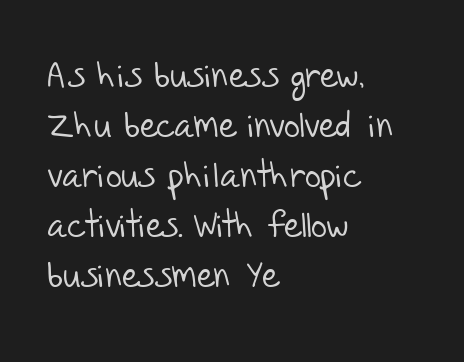
Q: Is the text bold? A: No.
Q: Is the typeface a serif or a sans-serif typeface? A: Sans-serif.
Q: Is the text underlined? A: No.
Q: How is the paragraph aligned? A: Left-aligned.
Q: Is the spacing between letters normal or unusually wide? A: Normal.
Q: Is the spacing between lines tight, normal or loose? A: Normal.
Q: Width (condensed, normal, or wide)? A: Normal.
Q: Stroke contrast? A: Low.
Q: x-height? A: Large.
Q: Monospaced? A: No.
